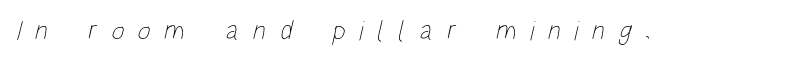
Q: Is the text bold? A: No.
Q: Is the text underlined? A: No.
Q: Is the spacing between letters normal or unusually wide? A: Unusually wide.
Q: Width (condensed, normal, or wide)? A: Condensed.
Q: Stroke contrast? A: Low.
Q: x-height? A: Large.
Q: Monospaced? A: No.
